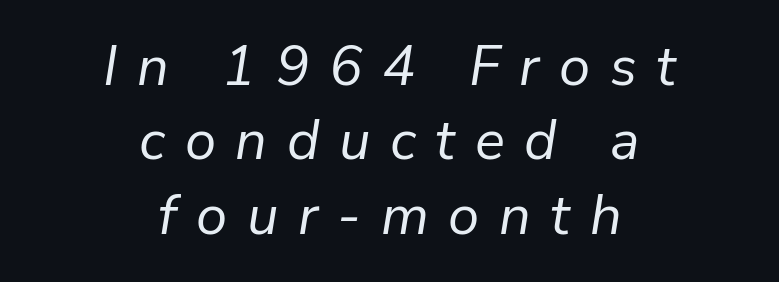
{"italic": "yes", "lean": "right", "slant_degrees": 9, "bold": "no", "weight": "regular", "width": "normal", "stroke_contrast": "low", "x_height": "medium", "monospaced": "no", "underline": "no", "align": "center", "line_spacing": "normal", "line_spacing_ratio": 1.33, "letter_spacing": "wide", "letter_spacing_em": 0.35, "glyph_px": 56}
